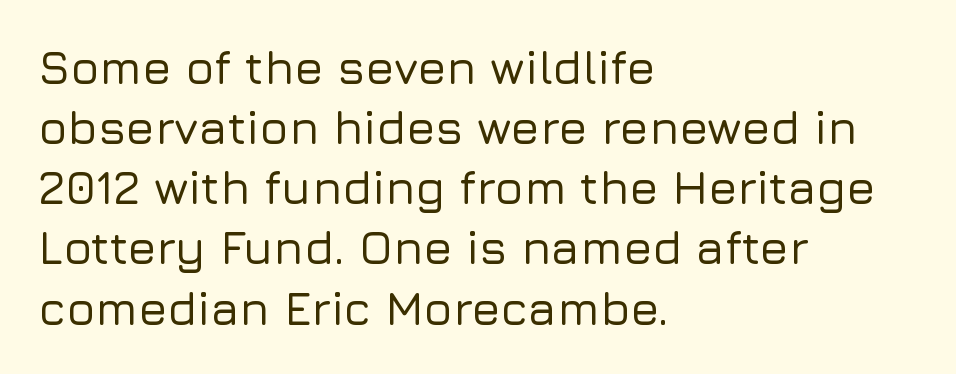
Posture: vertical. These lines are rendered in a variable-pitch font. Type style note: lacks serifs. The passage shown has conventional tracking throughout. Bare-footed words on every line.
